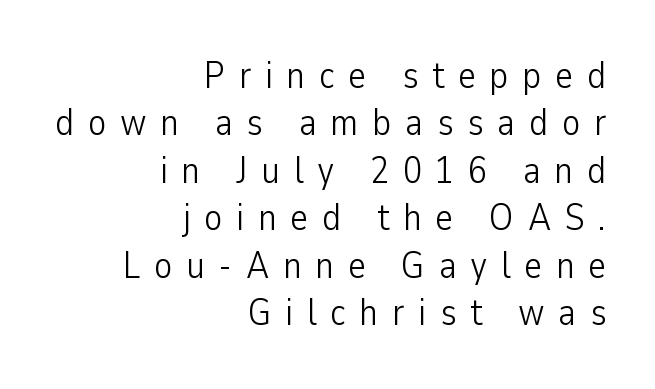
On a weight scale, this lands at 450 or below. Is the letter spacing exaggerated? Yes — the characters are pushed far apart. The letters stand straight up with perfectly vertical stems. The rendering uses natural spacing where letterforms have individual widths.
